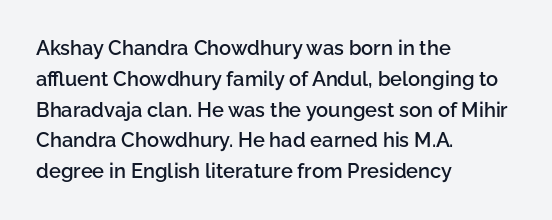
Strokes here are thickened, but only to semibold level. Successive baselines arrive at the customary interval. The axis of the letterforms is exactly vertical. Anything drawn beneath the words? Only blank space. Which margin do the lines hug? The left one — the right edge is uneven. This rendering leaves character spacing at its baseline value.
